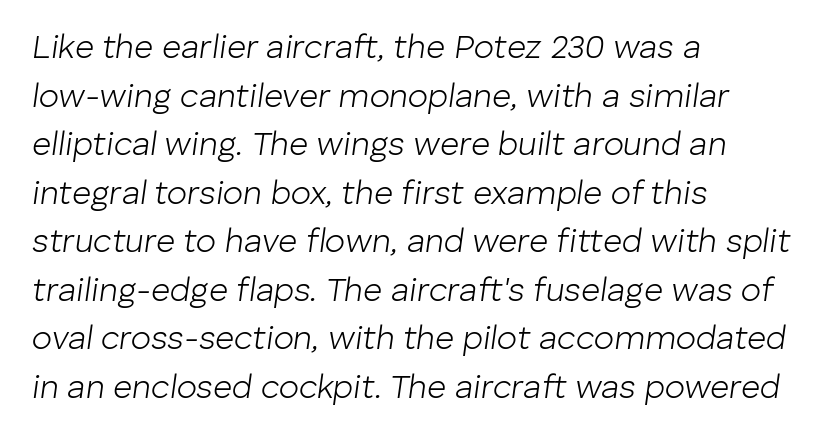
{"italic": "yes", "lean": "right", "slant_degrees": 8, "bold": "no", "weight": "light", "width": "normal", "stroke_contrast": "low", "x_height": "medium", "monospaced": "no", "underline": "no", "align": "left", "line_spacing": "normal", "line_spacing_ratio": 1.47, "letter_spacing": "normal", "letter_spacing_em": 0.0, "glyph_px": 33}
